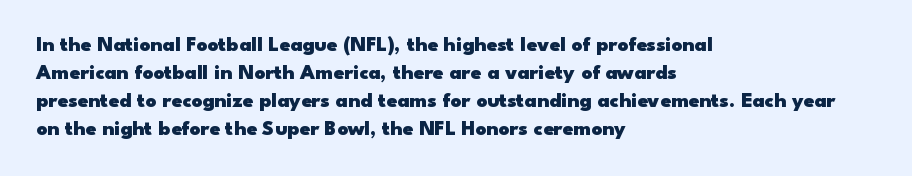
Style check: upright. Reading down the block, your eye returns to a fixed left position each line. This rendering leaves character spacing at its baseline value. Check under the words: just untouched page.
